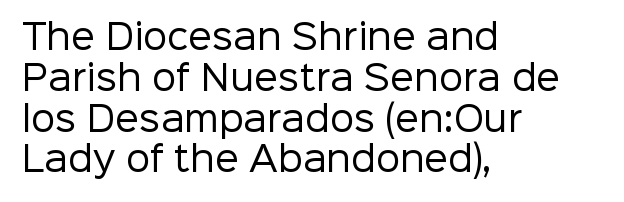
You can tell it's not italic because the verticals are truly vertical. The face looks like a standard text weight, possibly lighter. Proportional: the letters do not fall into vertical columns. What stands out about the letter spacing? Nothing — it is the standard amount. Typographically, this falls in the sans-serif category. Check under the words: just untouched page.
